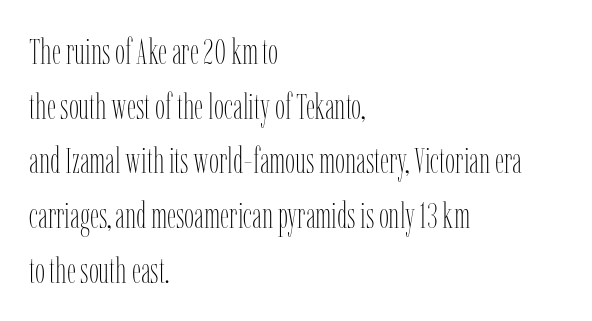
Q: Is the text bold? A: No.
Q: Is the text italic (slanted)? A: No, it is upright.
Q: Is the text underlined? A: No.
Q: How is the paragraph aligned? A: Left-aligned.
Q: Is the spacing between letters normal or unusually wide? A: Normal.
Q: Is the spacing between lines tight, normal or loose? A: Normal.
Q: Width (condensed, normal, or wide)? A: Condensed.
Q: Stroke contrast? A: Low.
Q: x-height? A: Medium.
Q: Monospaced? A: No.
